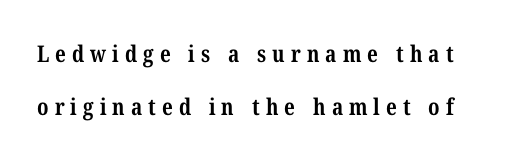
{"bold": "yes", "underline": "no", "line_spacing": "loose", "line_spacing_ratio": 2.3, "letter_spacing": "wide", "letter_spacing_em": 0.26, "glyph_px": 23}
